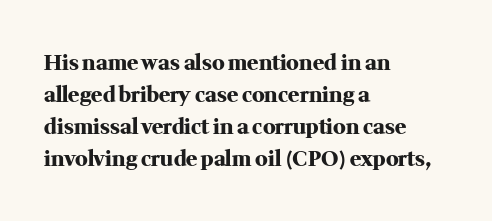
The image shows 21 px bold type, upright; set left-aligned, normal line spacing (1.53x), normal letter spacing, not underlined.
